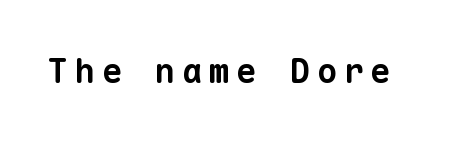
{"serif": "no", "bold": "yes", "weight": "bold", "width": "normal", "stroke_contrast": "low", "x_height": "medium", "monospaced": "yes", "underline": "no", "glyph_px": 34}
